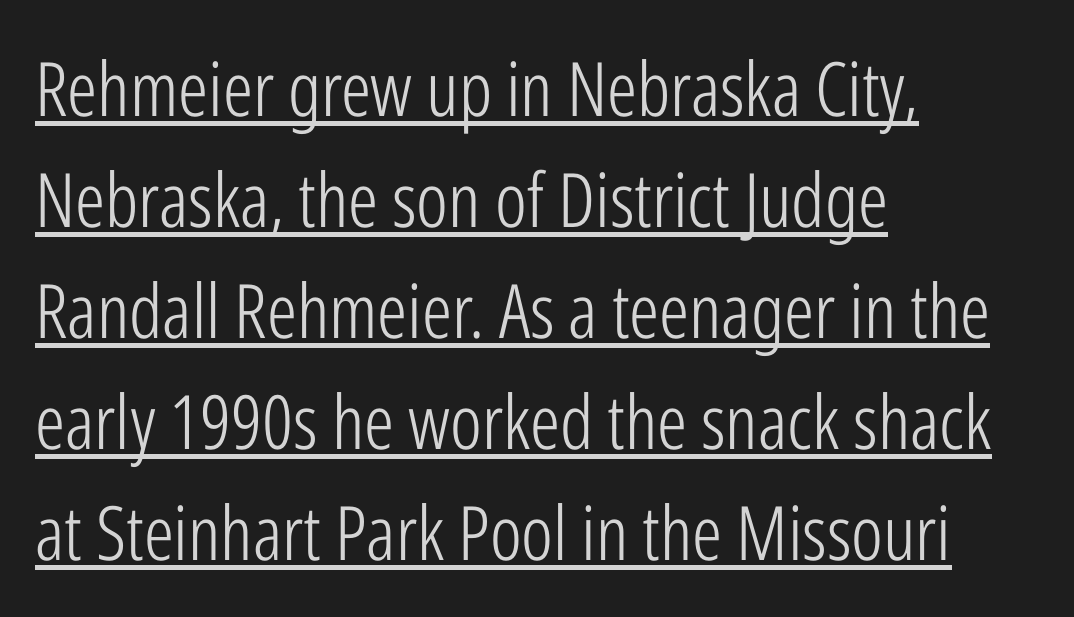
The image shows 75 px light, condensed sans-serif type, upright; set left-aligned, normal line spacing (1.48x), normal letter spacing, underlined; low stroke contrast and a medium x-height.
